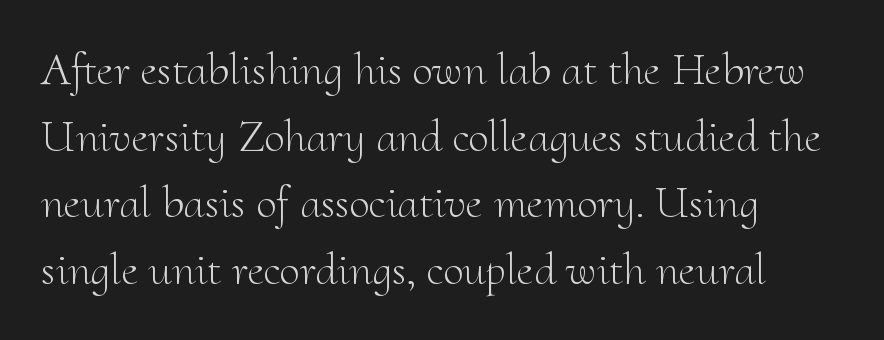
The image shows 46 px light serif type, upright; set left-aligned, normal line spacing (1.45x), normal letter spacing, not underlined; medium stroke contrast and a small x-height.
